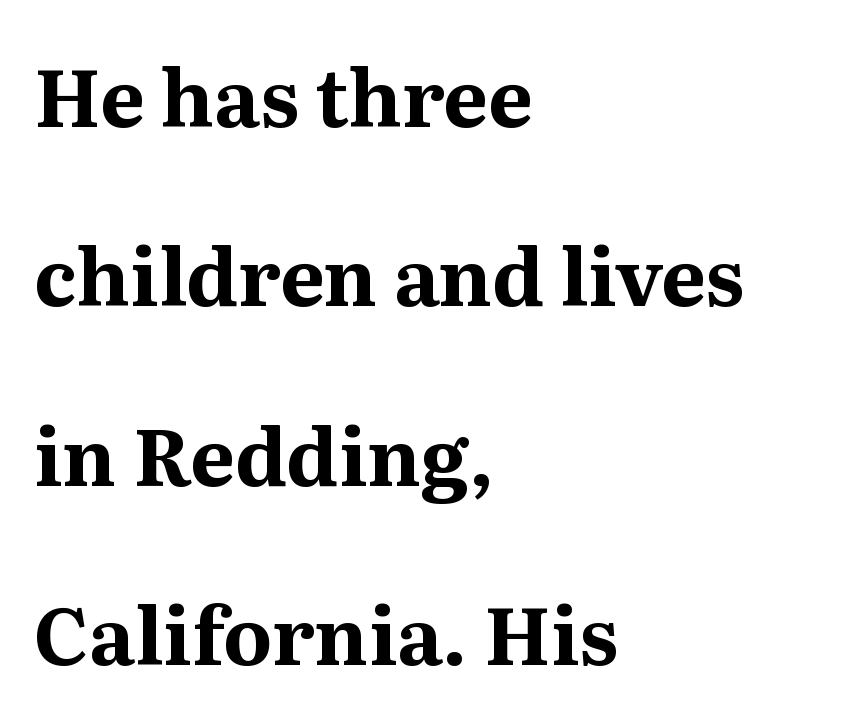
Italic? Not at all — the glyphs are vertical. The baseline area is clear. These lines stand farther apart than default settings would place them. The horizontal fit of the characters is conventional and even. Is the block centered? No — it sits flush against the left margin.
